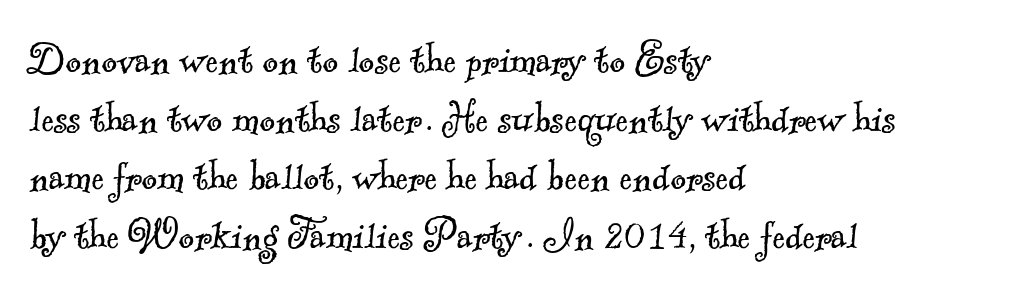
These lines stack with their left ends in a neat column. Here the designer chose a conventional face with non-uniform glyph widths. The characters are drawn with everyday or finer stroke widths. This rendering features lettering with no underline. The characters display serif detailing at their extremities.
